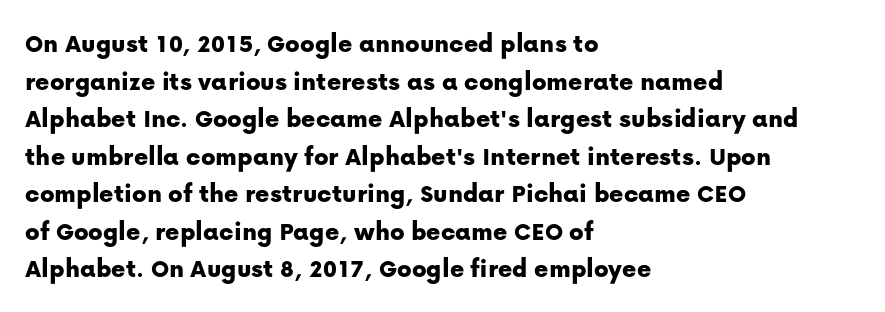
The image shows 27 px text type, upright; set left-aligned, normal line spacing (1.39x), normal letter spacing, not underlined.
